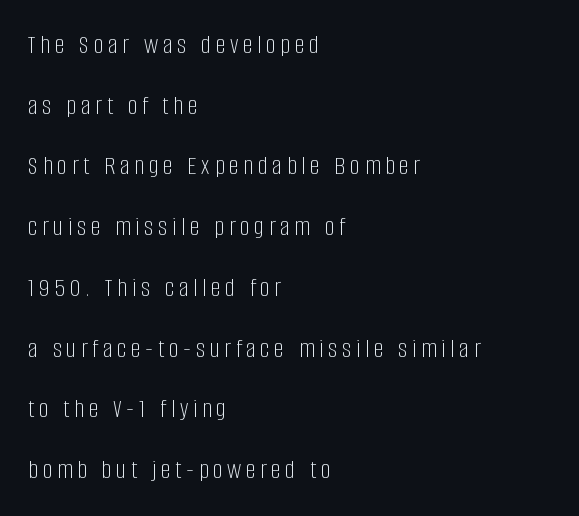
Stroke thickness stays within the range of a standard reading face or lighter. A typesetter would mark this as roman, not italic. This block would shrink considerably if given ordinary leading; it's expanded now. A clean baseline with only descenders dipping below it. Line starts are locked; line ends wander.
